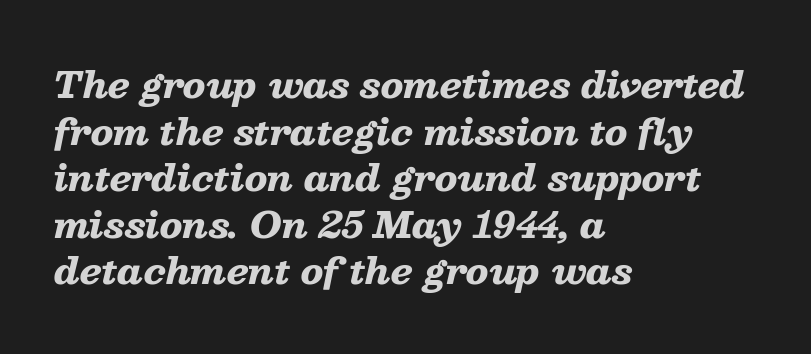
The image shows 35 px heavy, wide type, italic (leaning right); set left-aligned, normal line spacing (1.33x), normal letter spacing, not underlined; low stroke contrast and a medium x-height.
